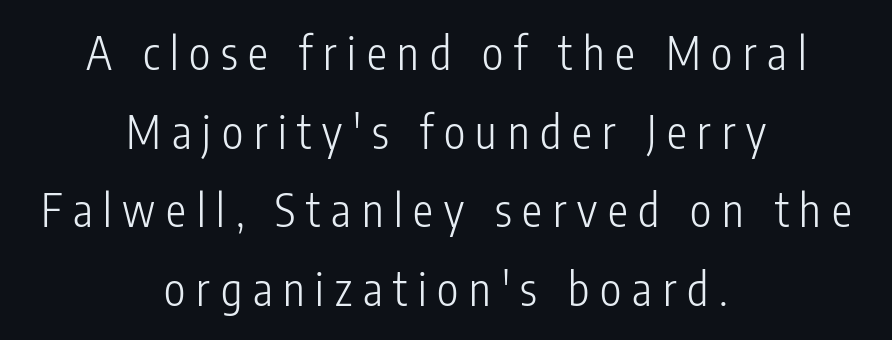
The image shows 45 px light, condensed sans-serif type, upright; set centered, line spacing 1.75x, unusually wide letter spacing (+0.24 em), not underlined; low stroke contrast and a medium x-height.
